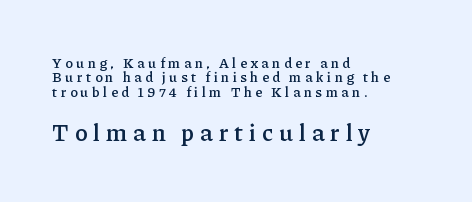
Baseline-to-baseline distance is barely more than the letter height. Each line starts at the same left margin while the right side varies. Tracking here is generous; glyphs stand well apart from one another. Weight check: semibold — heavier than regular, not quite bold.
